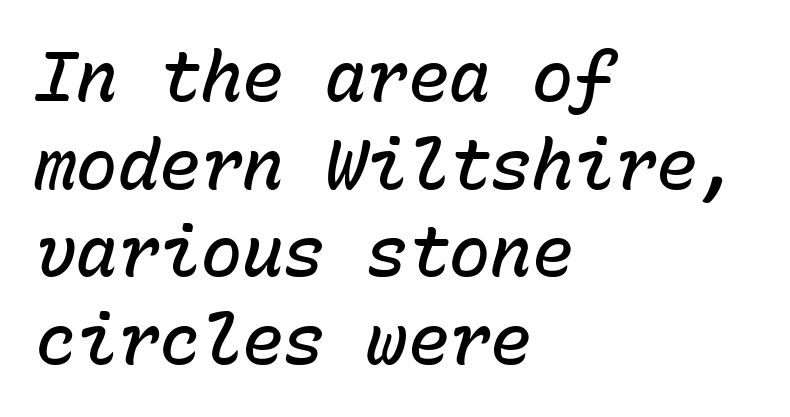
{"italic": "yes", "lean": "right", "slant_degrees": 15, "bold": "semi", "weight": "semibold", "width": "normal", "stroke_contrast": "low", "x_height": "medium", "monospaced": "yes", "underline": "no", "align": "left", "line_spacing": "normal", "line_spacing_ratio": 1.27, "letter_spacing": "normal", "letter_spacing_em": 0.0, "glyph_px": 69}
